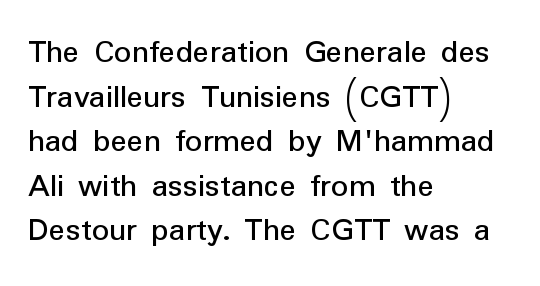
The image shows 34 px regular-weight sans-serif type, upright; set left-aligned, normal line spacing (1.31x), normal letter spacing, not underlined; low stroke contrast and a medium x-height.
